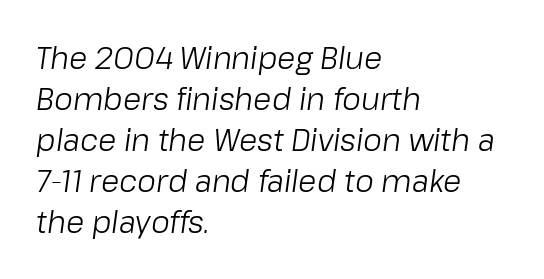
The image shows 30 px light type, italic (leaning right); set left-aligned, normal line spacing (1.37x), normal letter spacing, not underlined; low stroke contrast and a medium x-height.
